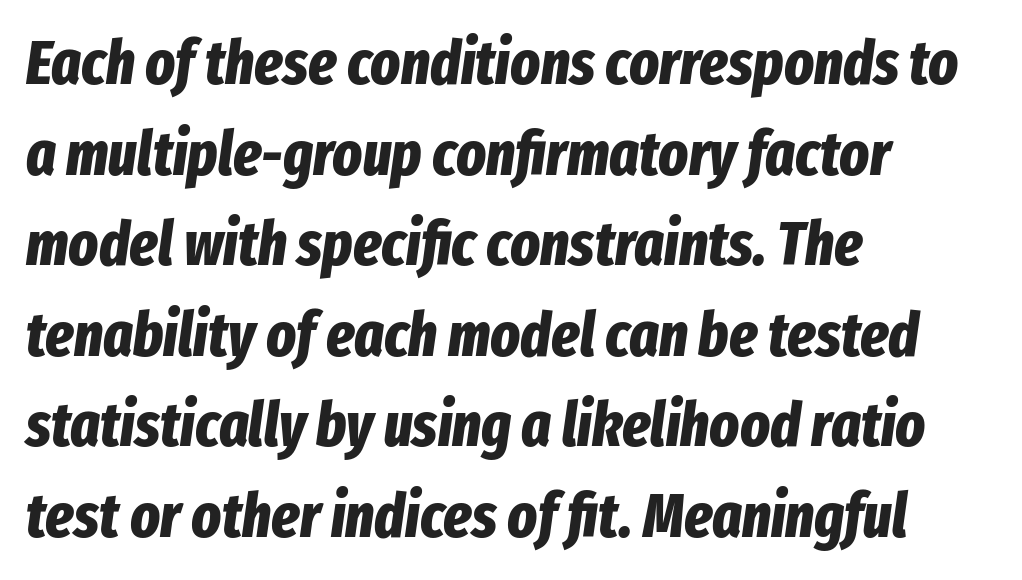
{"italic": "yes", "lean": "right", "slant_degrees": 8, "bold": "yes", "weight": "bold", "width": "condensed", "stroke_contrast": "low", "x_height": "medium", "monospaced": "no", "underline": "no", "align": "left", "line_spacing": "normal", "line_spacing_ratio": 1.46, "letter_spacing": "normal", "letter_spacing_em": 0.0, "glyph_px": 62}
